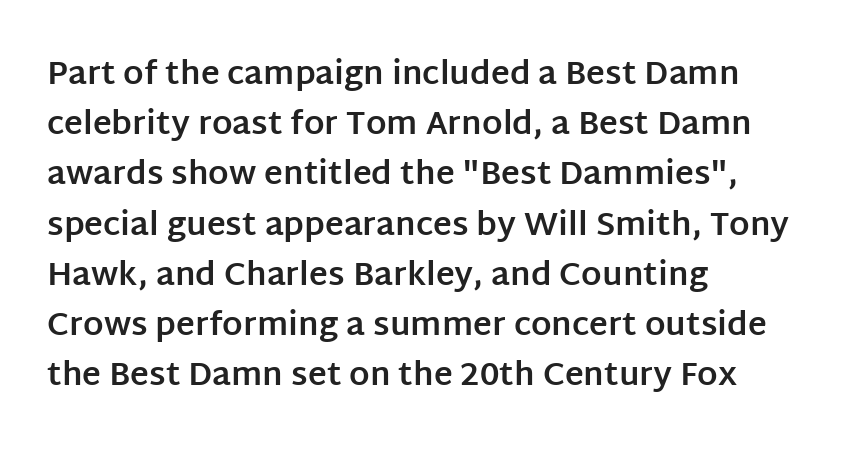
The image shows 32 px bold sans-serif type, upright; set left-aligned, normal line spacing (1.57x), normal letter spacing, not underlined; low stroke contrast and a large x-height.
